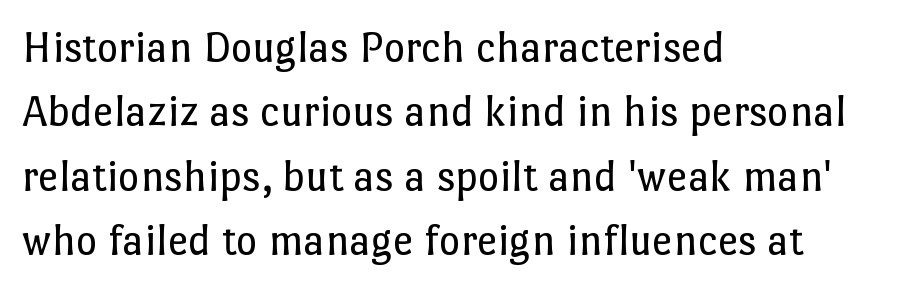
This sample uses an upright cut, with every glyph sitting square on the baseline. The gap between lines stays unmarked. On a weight scale, this lands at 450 or below. The ragged edge is on the right, which tells us the setting is flush left. The face used here is proportionally spaced, like ordinary book or web type. How are the letters spaced? Ordinarily, with no added tracking.
